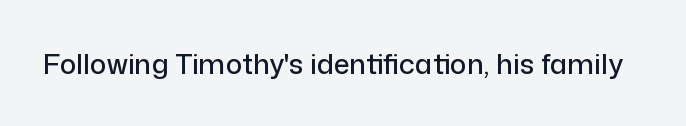
Tracking here is standard; glyphs follow each other at the usual distance. You can tell it's not italic because the verticals are truly vertical. Typographically, this falls in the sans-serif category. The letters advance in unequal steps, a hallmark of proportional type. No word sits above an underline.
